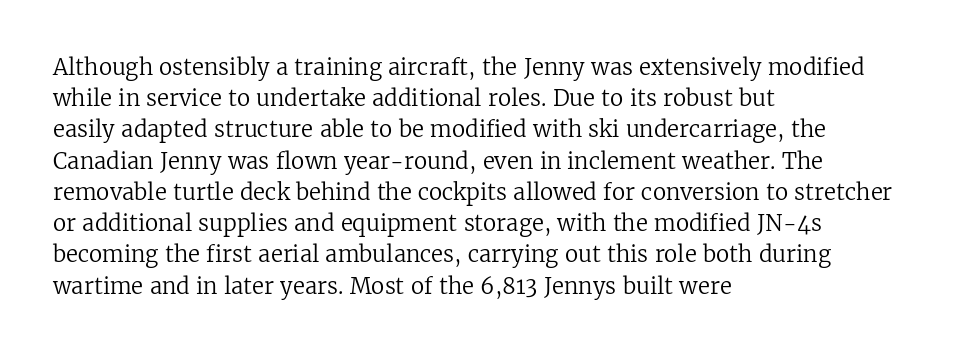
Every row of glyphs begins at an identical x-position on the left. The typesetting does not lean heavy: it is not bold. One glance says typical: line gaps are just what's usual. Underlining? Definitely not there.
